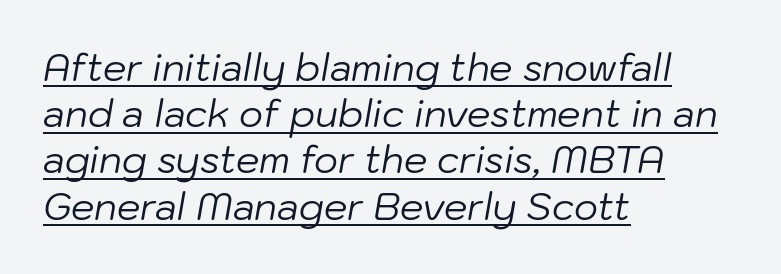
{"italic": "yes", "lean": "right", "slant_degrees": 10, "bold": "no", "weight": "regular", "width": "normal", "stroke_contrast": "low", "x_height": "medium", "monospaced": "no", "underline": "yes", "align": "left", "line_spacing": "normal", "line_spacing_ratio": 1.25, "letter_spacing": "normal", "letter_spacing_em": 0.0, "glyph_px": 37}
